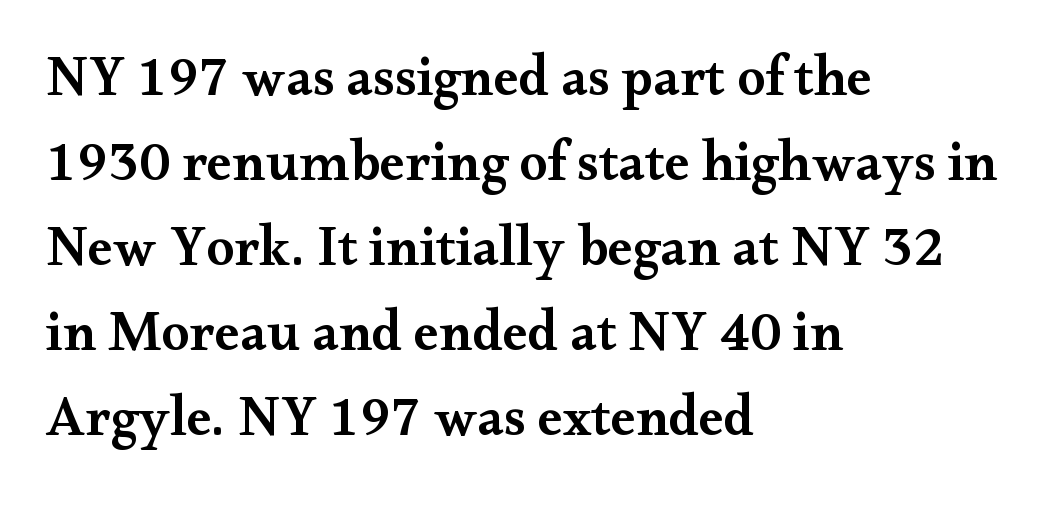
The vertical gap from one line to the next is medium. The compositor pushed each line to the left boundary. Character widths vary here, with narrow letters taking less room than wide ones. A clean baseline with only descenders dipping below it.
